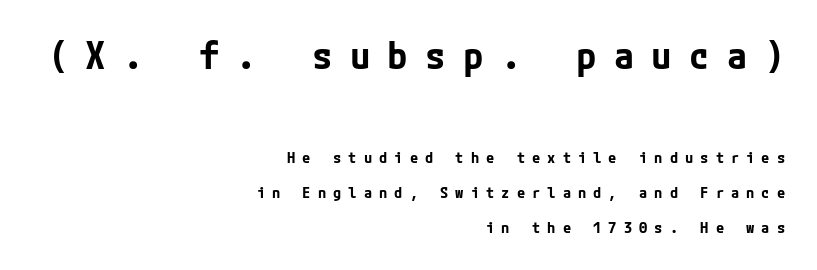
The image shows 37 px bold sans-serif type, upright; set right-aligned, loose line spacing (2.34x), unusually wide letter spacing (+0.47 em), not underlined; the first (top) block is 2.47x larger; low stroke contrast and a medium x-height.
